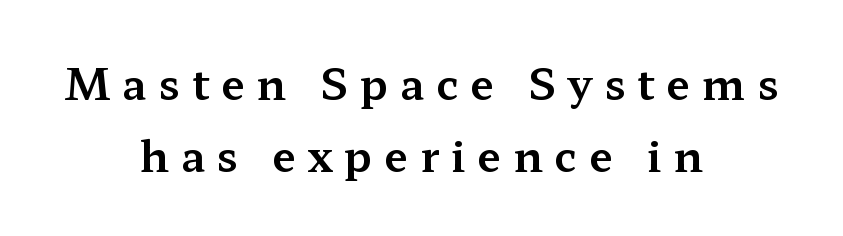
The rendering inserts visible extra space after every character. Italic? Not at all — the glyphs are vertical. To sum up the face: it has serifs. The passage shown is not underscored anywhere.
